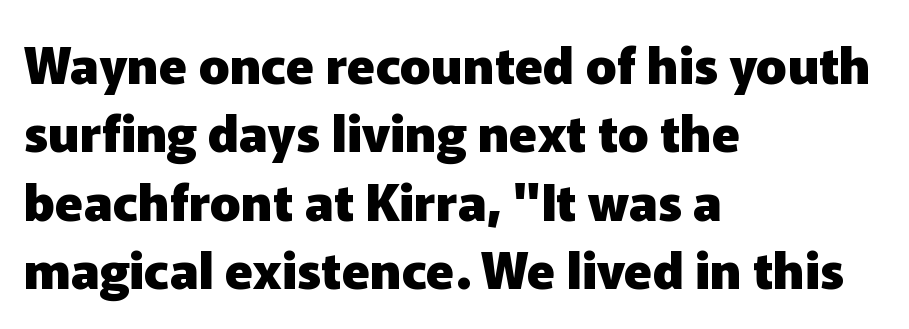
This is the regular roman posture of the typeface. Descenders are the only things crossing below the line. The face used here is proportionally spaced, like ordinary book or web type. Emphasis by weight is at full strength: bold. Leftover space on each line is placed entirely after the last word.
